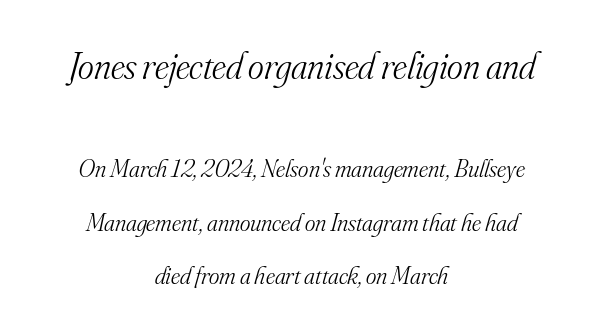
Q: Is the text bold? A: No.
Q: Is the text italic (slanted)? A: Yes, it leans right by about 16 degrees.
Q: Is the typeface a serif or a sans-serif typeface? A: Serif.
Q: Is the text underlined? A: No.
Q: How is the paragraph aligned? A: Centered.
Q: Is the spacing between letters normal or unusually wide? A: Normal.
Q: Is the spacing between lines tight, normal or loose? A: Loose.
Q: Which block of text is set in a larger size, the first (top) or the second (bottom)? A: The first (top) one.
Q: Width (condensed, normal, or wide)? A: Normal.
Q: Stroke contrast? A: Medium.
Q: x-height? A: Small.
Q: Monospaced? A: No.
